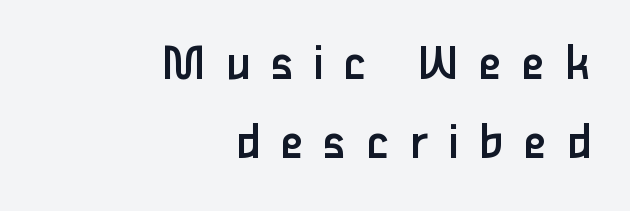
{"serif": "no", "italic": "no", "bold": "no", "weight": "regular", "width": "normal", "stroke_contrast": "low", "x_height": "medium", "monospaced": "no", "underline": "no", "align": "right", "line_spacing": "normal", "line_spacing_ratio": 1.49, "letter_spacing": "wide", "letter_spacing_em": 0.37, "glyph_px": 53}
